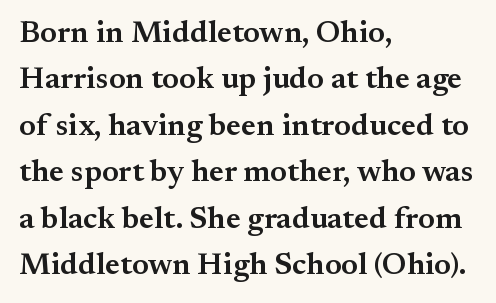
Note the varied advance widths — an 'i' is clearly narrower than an 'm'. The rag falls on the right side of this text block. The foot of each line stays bare and open. Posture: upright roman. This is the in-between weight designers call semibold or demi.
